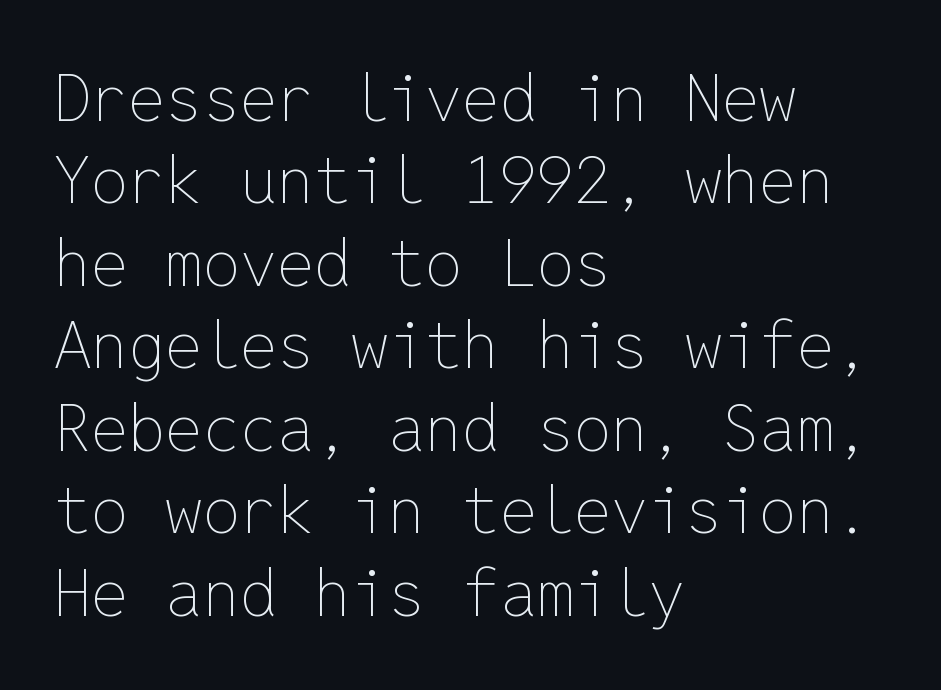
The image shows 66 px thin type, upright, monospaced; set left-aligned, normal line spacing (1.25x), normal letter spacing, not underlined; low stroke contrast and a medium x-height.
